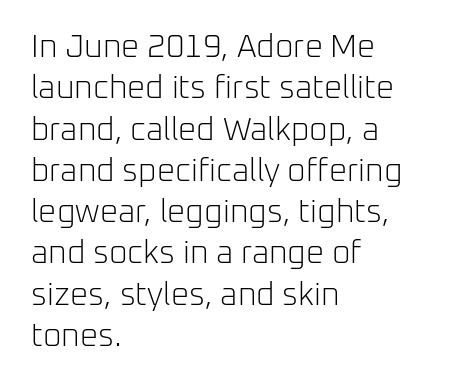
A quiet, ordinary-to-light weight characterises the typeface. The gap between lines stays unmarked. In terms of letterform style, serifs are entirely absent. Reading down the block, your eye returns to a fixed left position each line. Each letter keeps its own natural width here, so spacing adapts to shape. Letter spacing: default.
